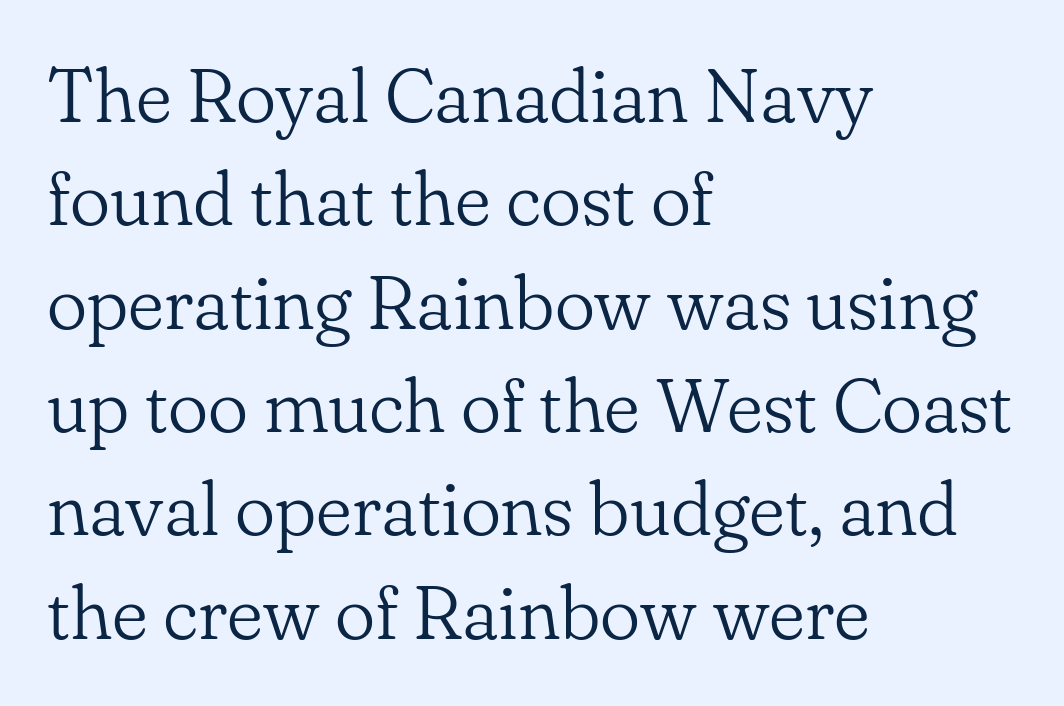
Note: serifs present on the glyphs. Check the space under the baseline: it is left empty. Every character sits straight up, as roman type does. Vertical spacing — default. All the whitespace from short lines collects on the right.
